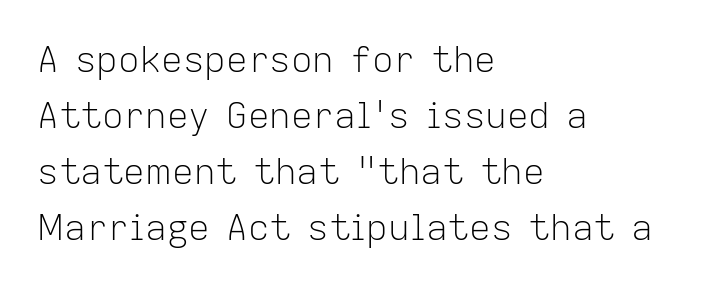
{"serif": "no", "italic": "no", "bold": "no", "weight": "light", "width": "normal", "stroke_contrast": "low", "x_height": "medium", "monospaced": "no", "underline": "no", "align": "left", "line_spacing": "normal", "line_spacing_ratio": 1.56, "letter_spacing": "normal", "letter_spacing_em": 0.0, "glyph_px": 36}
